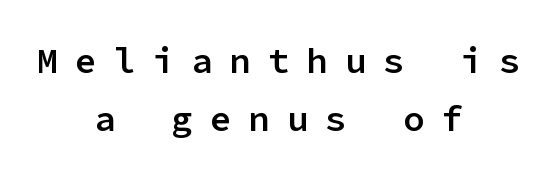
The image shows 36 px semibold sans-serif type, upright, monospaced; set centered, normal line spacing (1.6x), unusually wide letter spacing (+0.47 em), not underlined; low stroke contrast and a medium x-height.
